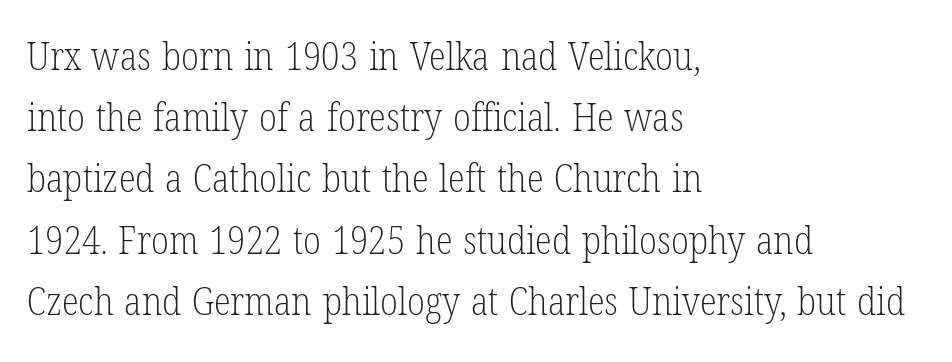
A typesetter would mark this as roman, not italic. A serif font was chosen for this passage. The rendering keeps characters at their native spacing. A student would call this left alignment; a typographer would say flush left, rag right. The space between consecutive lines is moderate.
